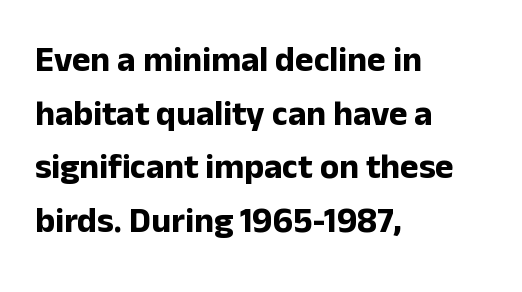
Each new line begins a customary step beneath the previous one. Ordinary non-slanted type is in use. Heavy, bold letterforms. Short and long lines alike share a common starting point at left. Descenders are the only things crossing below the line.
